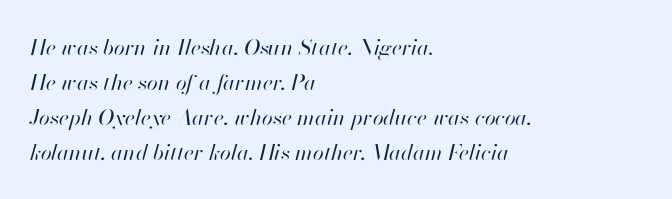
The image shows 22 px text type, italic (leaning right); set left-aligned, normal line spacing (1.59x), normal letter spacing, not underlined.
